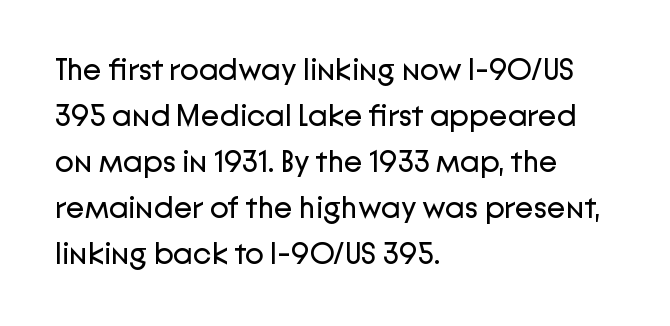
The image shows 31 px regular-weight sans-serif type, upright; set left-aligned, normal line spacing (1.48x), normal letter spacing, not underlined; low stroke contrast and a medium x-height.
